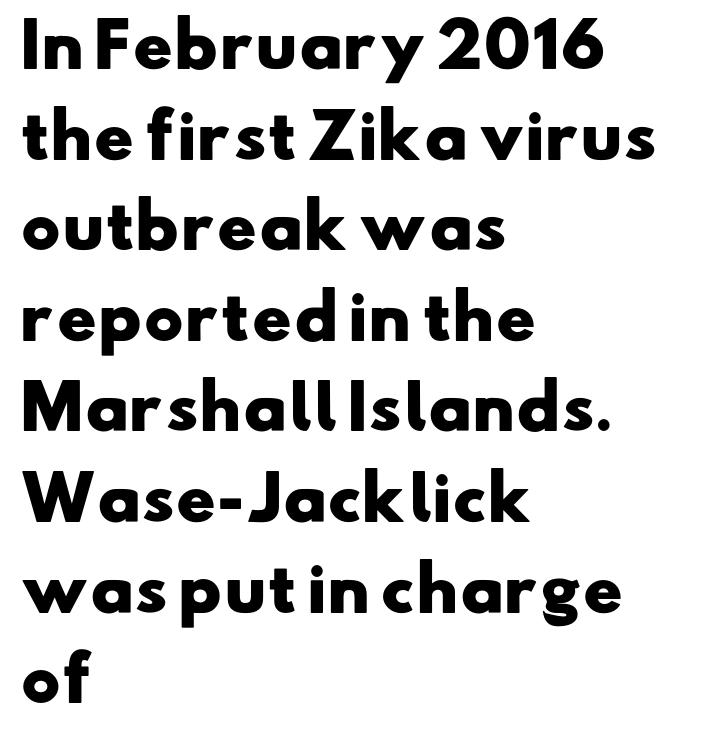
The image shows 60 px heavy, wide sans-serif type; set left-aligned, normal line spacing (1.51x), normal letter spacing, not underlined; low stroke contrast and a small x-height.
